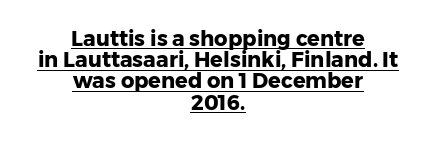
Q: Is the text bold? A: Yes.
Q: Is the text italic (slanted)? A: No, it is upright.
Q: Is the text underlined? A: Yes.
Q: How is the paragraph aligned? A: Centered.
Q: Is the spacing between letters normal or unusually wide? A: Normal.
Q: Is the spacing between lines tight, normal or loose? A: Tight.
